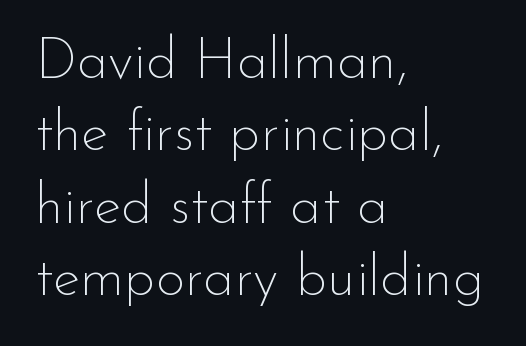
Q: Is the text bold? A: No.
Q: Is the text italic (slanted)? A: No, it is upright.
Q: Is the typeface a serif or a sans-serif typeface? A: Sans-serif.
Q: Is the text underlined? A: No.
Q: How is the paragraph aligned? A: Left-aligned.
Q: Is the spacing between letters normal or unusually wide? A: Normal.
Q: Is the spacing between lines tight, normal or loose? A: Normal.
Q: Width (condensed, normal, or wide)? A: Normal.
Q: Stroke contrast? A: Low.
Q: x-height? A: Small.
Q: Monospaced? A: No.
